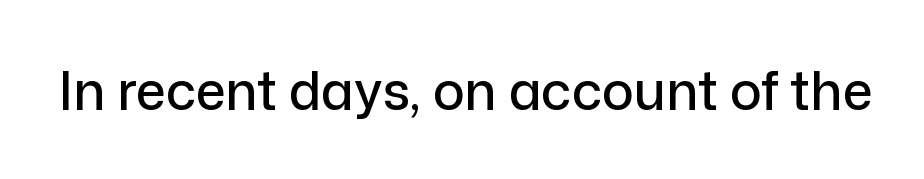
The image shows 53 px sans-serif type, upright; set normal letter spacing, not underlined; low stroke contrast and a medium x-height.
